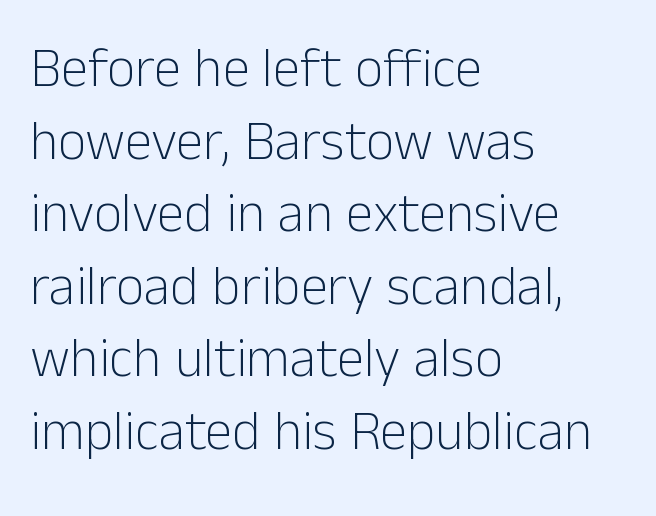
{"serif": "no", "italic": "no", "bold": "no", "weight": "light", "width": "normal", "stroke_contrast": "low", "x_height": "medium", "monospaced": "no", "underline": "no", "align": "left", "line_spacing": "normal", "line_spacing_ratio": 1.32, "letter_spacing": "normal", "letter_spacing_em": 0.0, "glyph_px": 55}
